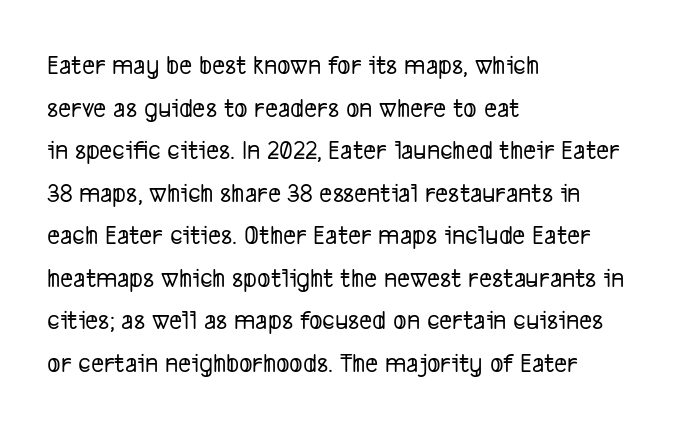
Q: Is the typeface a serif or a sans-serif typeface? A: Sans-serif.
Q: Is the text underlined? A: No.
Q: How is the paragraph aligned? A: Left-aligned.
Q: Is the spacing between letters normal or unusually wide? A: Normal.
Q: Is the spacing between lines tight, normal or loose? A: Normal.
Q: Width (condensed, normal, or wide)? A: Condensed.
Q: Stroke contrast? A: Low.
Q: x-height? A: Medium.
Q: Monospaced? A: No.
